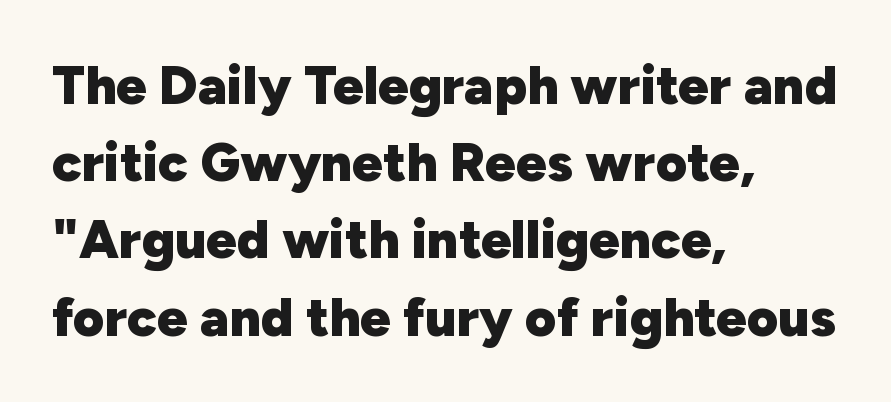
Q: Is the text bold? A: Yes.
Q: Is the text italic (slanted)? A: No, it is upright.
Q: Is the typeface a serif or a sans-serif typeface? A: Sans-serif.
Q: Is the text underlined? A: No.
Q: How is the paragraph aligned? A: Left-aligned.
Q: Is the spacing between letters normal or unusually wide? A: Normal.
Q: Is the spacing between lines tight, normal or loose? A: Normal.
Q: Width (condensed, normal, or wide)? A: Normal.
Q: Stroke contrast? A: Low.
Q: x-height? A: Medium.
Q: Monospaced? A: No.
